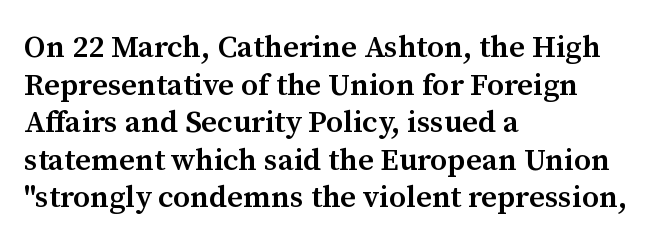
Q: Is the text bold? A: Semi-bold.
Q: Is the text italic (slanted)? A: No, it is upright.
Q: Is the typeface a serif or a sans-serif typeface? A: Serif.
Q: Is the text underlined? A: No.
Q: How is the paragraph aligned? A: Left-aligned.
Q: Is the spacing between letters normal or unusually wide? A: Normal.
Q: Width (condensed, normal, or wide)? A: Normal.
Q: Stroke contrast? A: Medium.
Q: x-height? A: Medium.
Q: Monospaced? A: No.
